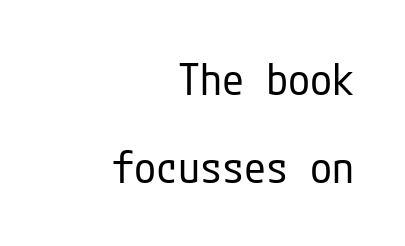
Nobody touched the tracking dial on this one. To sum up the face: it is a sans, with no serifs. Descender tails drop into unmarked territory. The passage is arranged like a letterhead date or caption credit — flush right.
